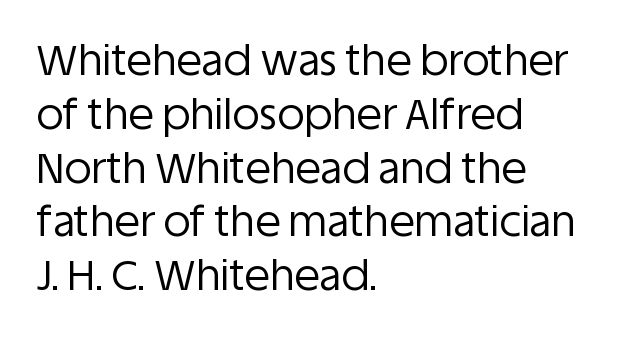
The image shows 42 px regular-weight sans-serif type, upright; set left-aligned, normal line spacing (1.28x), normal letter spacing, not underlined; low stroke contrast and a large x-height.
